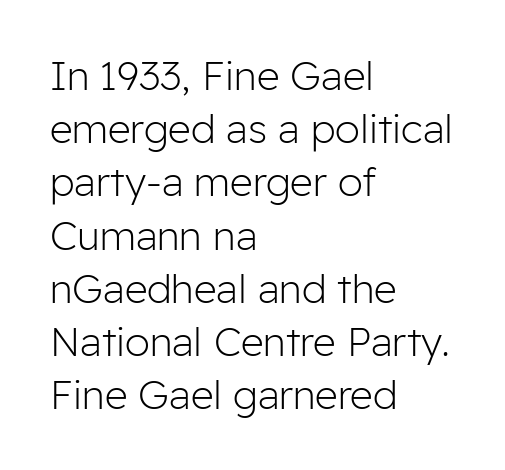
Nothing sits at the stroke ends, so this counts as sans-serif. Nothing unusual about the tracking: characters are spaced as the font intends. The gap between lines stays unmarked. The leading is moderate, giving the passage an even texture.
